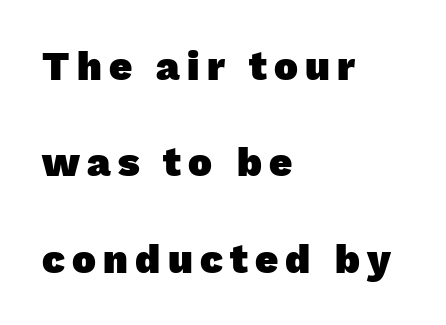
Q: Is the text bold? A: Yes.
Q: Is the typeface a serif or a sans-serif typeface? A: Sans-serif.
Q: Is the text underlined? A: No.
Q: How is the paragraph aligned? A: Left-aligned.
Q: Is the spacing between lines tight, normal or loose? A: Loose.
Q: Width (condensed, normal, or wide)? A: Normal.
Q: Stroke contrast? A: Low.
Q: x-height? A: Medium.
Q: Monospaced? A: No.
